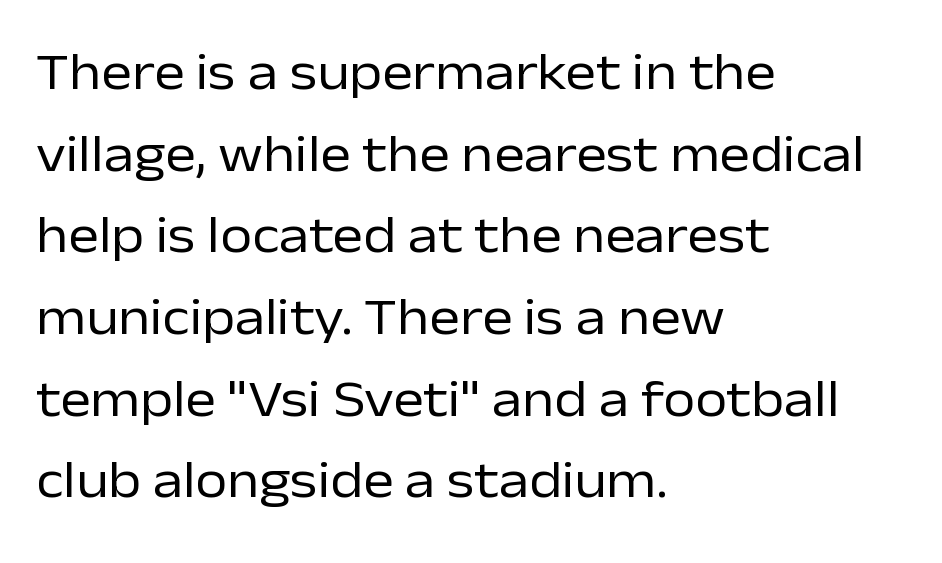
Letters have the restrained weight of plain body copy at most. Honestly, the letter spacing is just normal — you wouldn't notice it. Type without underlining. One glance says typical: line gaps are just what's usual.
